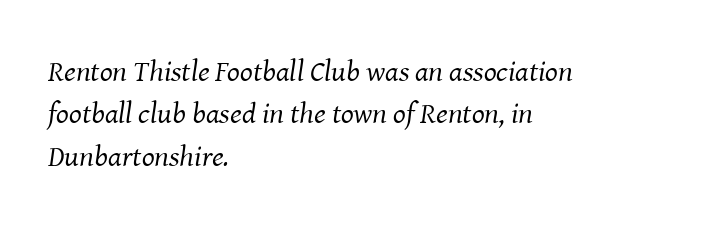
The image shows 30 px regular-weight serif type, italic (leaning right); set left-aligned, normal line spacing (1.41x), normal letter spacing, not underlined; medium stroke contrast and a medium x-height.
